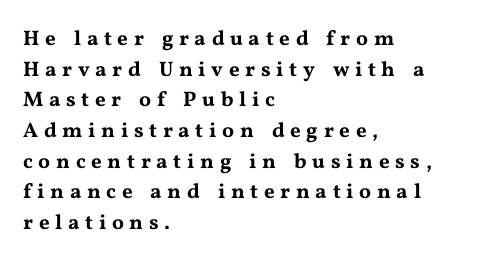
Honestly, the letter spacing is so wide it's the main thing you notice. This sample keeps an unexceptional amount of space between lines. Where is the straight margin? On the left. This is roman type, the default non-slanted kind. Letters rest on an invisible, unmarked baseline.
